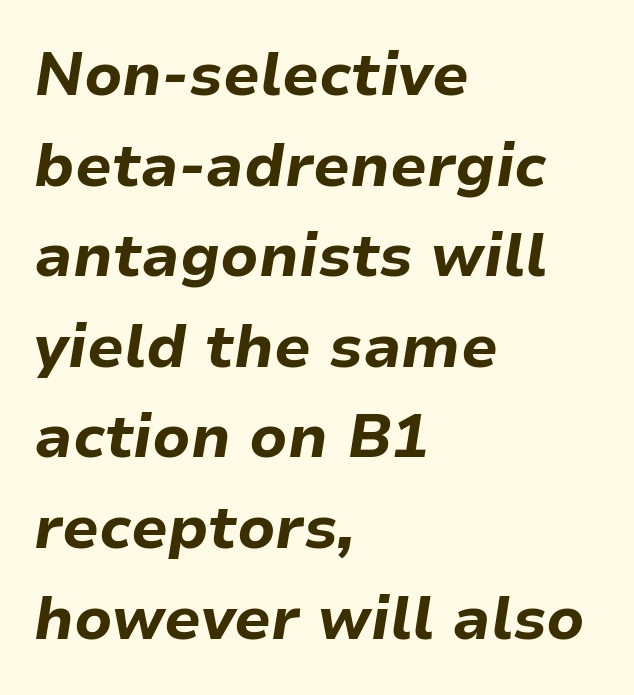
Q: Is the text bold? A: Yes.
Q: Is the text italic (slanted)? A: Yes, it leans right by about 9 degrees.
Q: Is the text underlined? A: No.
Q: How is the paragraph aligned? A: Left-aligned.
Q: Is the spacing between letters normal or unusually wide? A: Normal.
Q: Is the spacing between lines tight, normal or loose? A: Normal.
Q: Width (condensed, normal, or wide)? A: Normal.
Q: Stroke contrast? A: Low.
Q: x-height? A: Medium.
Q: Monospaced? A: No.
